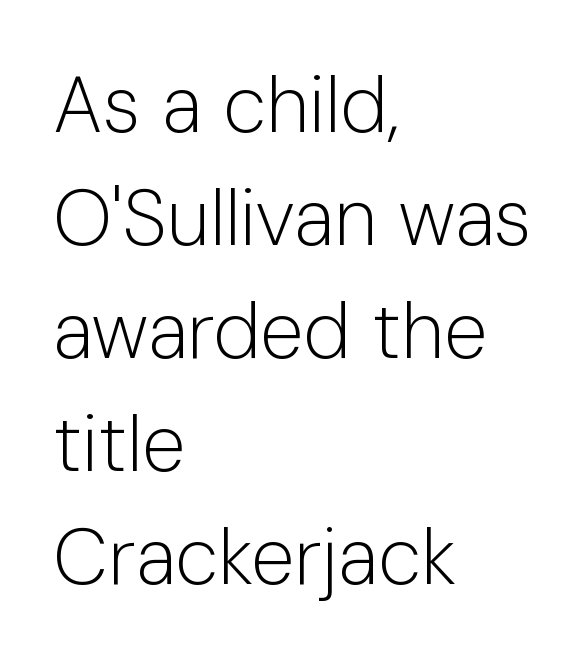
Compared with typical body copy, the letter spacing here is the same. No chunkiness to these letters — they're not bold. Compared with typical paragraphs, the rows here are spaced about the same. The typeface chosen for these lines omits serifs. Here the designer chose a conventional face with non-uniform glyph widths. Horizontal alignment here is leftward, the default for most running prose.
